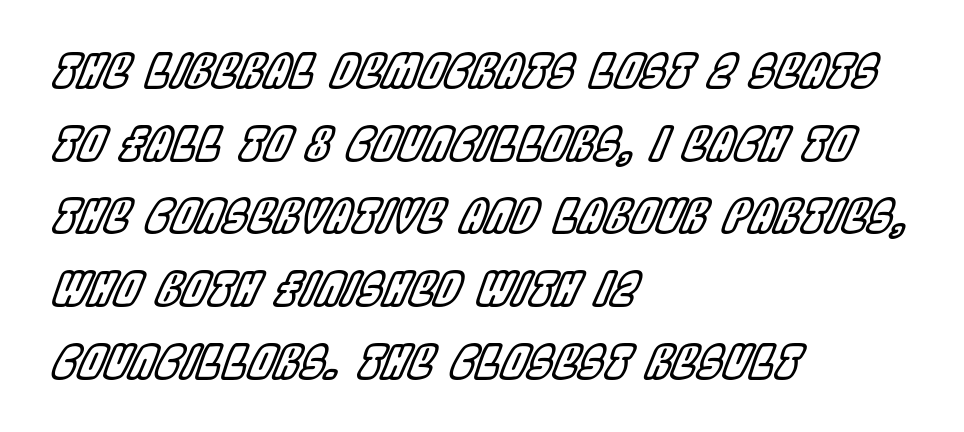
Q: Is the text italic (slanted)? A: Yes, it leans right by about 22 degrees.
Q: Is the text underlined? A: No.
Q: How is the paragraph aligned? A: Left-aligned.
Q: Is the spacing between letters normal or unusually wide? A: Normal.
Q: Is the spacing between lines tight, normal or loose? A: Normal.
Q: Width (condensed, normal, or wide)? A: Condensed.
Q: x-height? A: Large.
Q: Monospaced? A: No.
